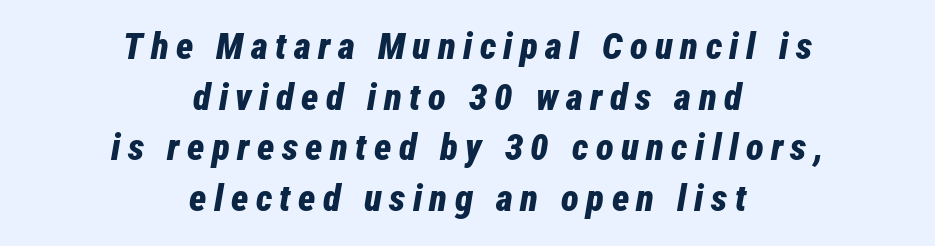
A typesetter would call this proportional, since set widths differ per character. Rows of type keep a routine distance in the vertical direction. Notice how thick the strokes are: this is what a full bold looks like. Looking at the ascenders, they clearly lean. Words float on clear page, feet unadorned.
